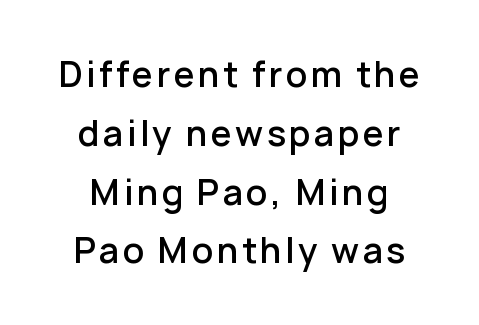
Q: Is the text bold? A: Semi-bold.
Q: Is the text italic (slanted)? A: No, it is upright.
Q: Is the typeface a serif or a sans-serif typeface? A: Sans-serif.
Q: Is the text underlined? A: No.
Q: Width (condensed, normal, or wide)? A: Normal.
Q: Stroke contrast? A: Low.
Q: x-height? A: Medium.
Q: Monospaced? A: No.
